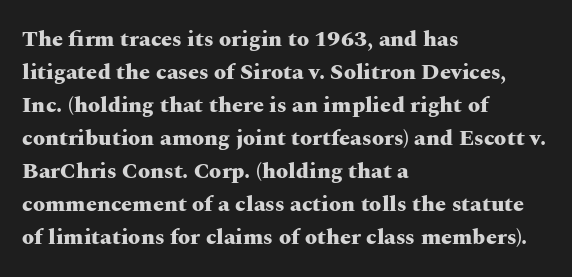
The image shows 22 px bold type, upright; set left-aligned, normal line spacing (1.5x), normal letter spacing, not underlined.
